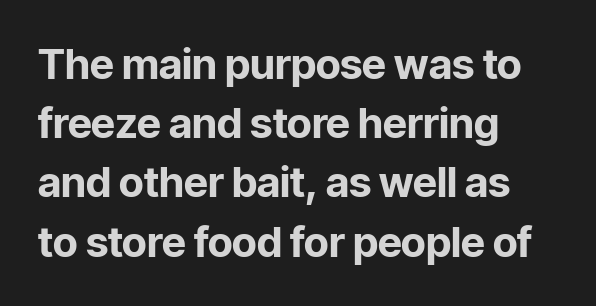
Upright lettering throughout. Look at the bottom of the vertical strokes: they stop flat, with no serifs. Which margin do the lines hug? The left one — the right edge is uneven. Weight: bold.
